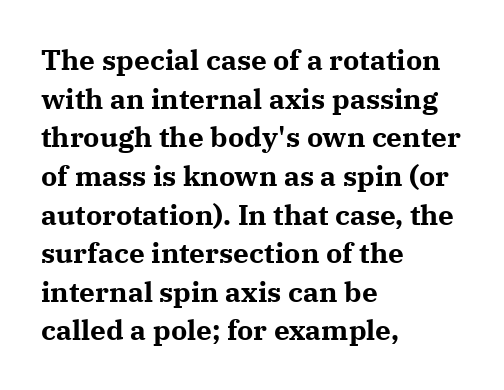
{"serif": "yes", "italic": "no", "bold": "yes", "weight": "bold", "width": "normal", "stroke_contrast": "medium", "x_height": "medium", "monospaced": "no", "underline": "no", "align": "left", "line_spacing": "normal", "line_spacing_ratio": 1.38, "letter_spacing": "normal", "letter_spacing_em": 0.0, "glyph_px": 28}
